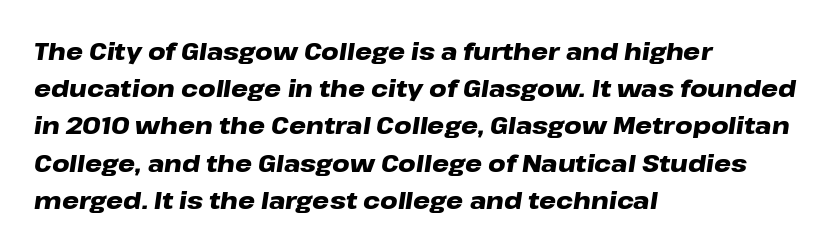
Q: Is the text bold? A: Yes.
Q: Is the text italic (slanted)? A: Yes, it leans right by about 8 degrees.
Q: Is the text underlined? A: No.
Q: How is the paragraph aligned? A: Left-aligned.
Q: Is the spacing between letters normal or unusually wide? A: Normal.
Q: Is the spacing between lines tight, normal or loose? A: Normal.
